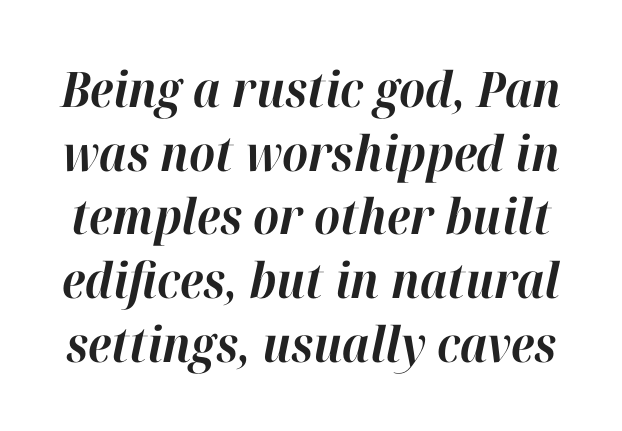
The image shows 49 px bold type, italic (leaning right); set normal line spacing (1.3x), normal letter spacing, not underlined; high stroke contrast and a medium x-height.
